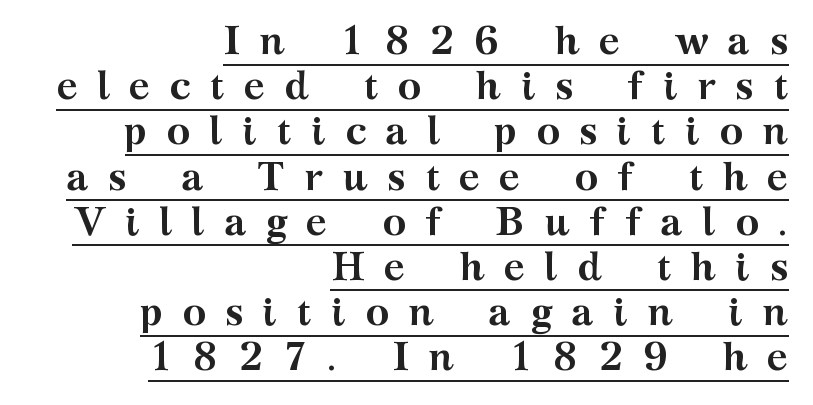
The image shows 40 px semibold, wide serif type, upright; set right-aligned, tight line spacing (1.13x), unusually wide letter spacing (+0.48 em), underlined; medium stroke contrast and a medium x-height.
